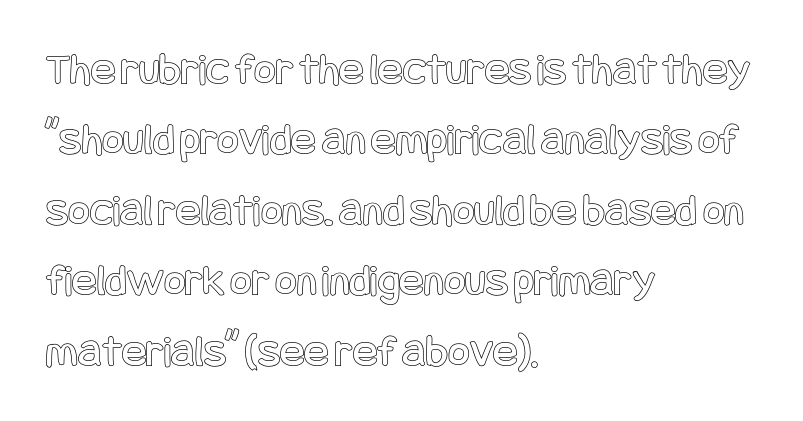
The image shows 46 px condensed type, upright; set left-aligned, normal line spacing (1.53x), normal letter spacing, not underlined; a large x-height.
